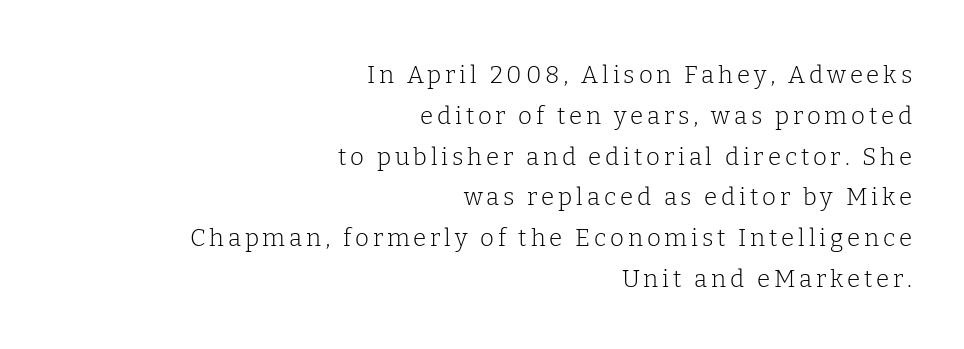
{"italic": "no", "bold": "no", "underline": "no", "align": "right", "line_spacing": "normal", "line_spacing_ratio": 1.7, "glyph_px": 24}
